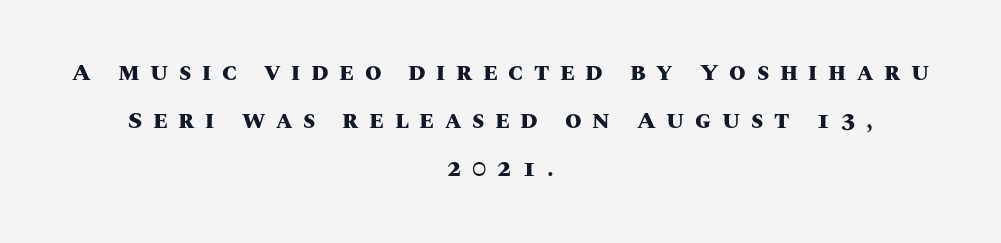
The image shows 24 px bold type, upright; set centered, loose line spacing (2.01x), unusually wide letter spacing (+0.44 em), not underlined.
